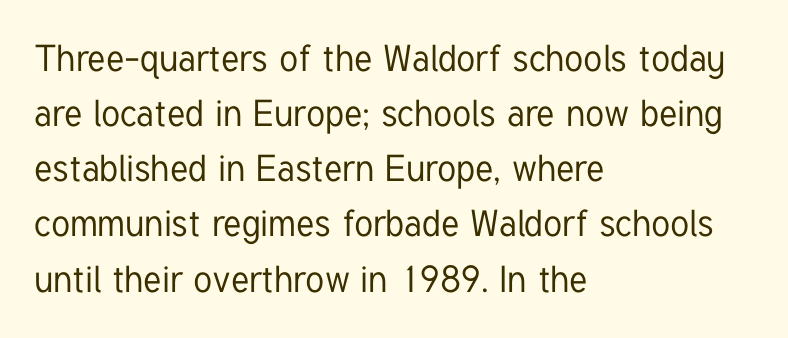
Each line starts at the same left margin while the right side varies. The font family rendered here belongs to the sans-serif group. You could call the tracking neutral — neither tight nor loose. Is this a fixed-width face? No — the glyphs have proportional, varying widths. Whoever set this chose a conventional vertical rhythm.
